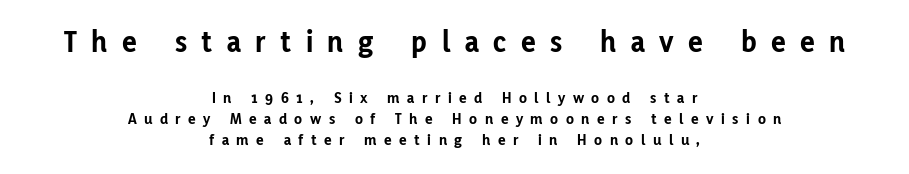
Q: Is the text bold? A: Yes.
Q: Is the text italic (slanted)? A: No, it is upright.
Q: Is the typeface a serif or a sans-serif typeface? A: Sans-serif.
Q: Is the text underlined? A: No.
Q: How is the paragraph aligned? A: Centered.
Q: Is the spacing between letters normal or unusually wide? A: Unusually wide.
Q: Is the spacing between lines tight, normal or loose? A: Normal.
Q: Which block of text is set in a larger size, the first (top) or the second (bottom)? A: The first (top) one.
Q: Width (condensed, normal, or wide)? A: Normal.
Q: Stroke contrast? A: Low.
Q: x-height? A: Medium.
Q: Monospaced? A: No.
